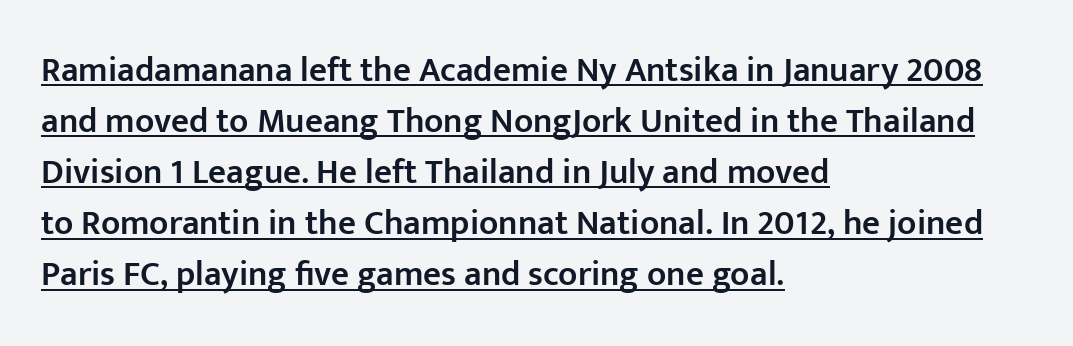
Q: Is the text bold? A: Semi-bold.
Q: Is the text italic (slanted)? A: No, it is upright.
Q: Is the typeface a serif or a sans-serif typeface? A: Sans-serif.
Q: Is the text underlined? A: Yes.
Q: How is the paragraph aligned? A: Left-aligned.
Q: Is the spacing between letters normal or unusually wide? A: Normal.
Q: Is the spacing between lines tight, normal or loose? A: Normal.
Q: Width (condensed, normal, or wide)? A: Normal.
Q: Stroke contrast? A: Low.
Q: x-height? A: Medium.
Q: Monospaced? A: No.
